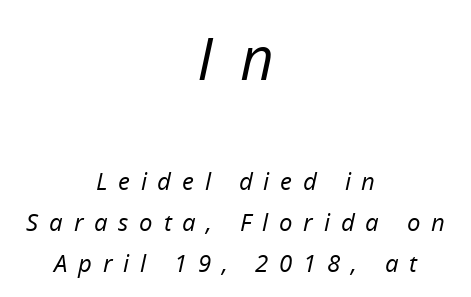
Bigger letters appear in the top chunk; the bottom chunk is reduced. Words appear elongated and porous because spacing is wide. The glyphs look as if they've been sheared to an angle. A centered setting, common on invitations and titles, is used for this passage.
